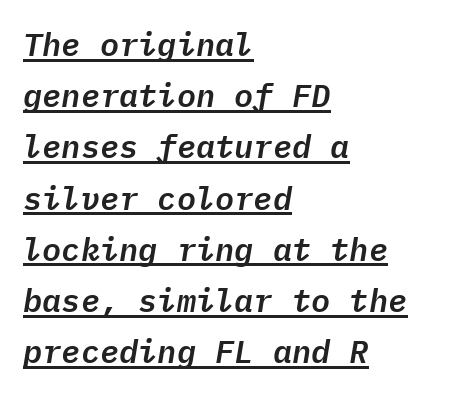
{"italic": "yes", "lean": "right", "slant_degrees": 9, "width": "normal", "stroke_contrast": "low", "x_height": "medium", "monospaced": "yes", "underline": "yes", "align": "left", "line_spacing": "normal", "line_spacing_ratio": 1.6, "letter_spacing": "normal", "letter_spacing_em": 0.0, "glyph_px": 32}
